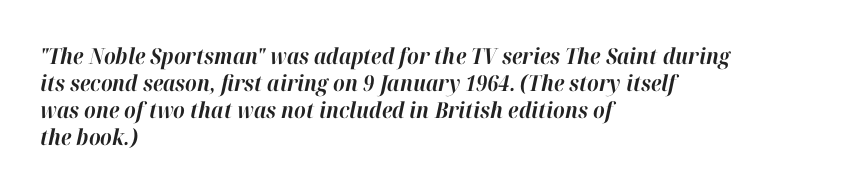
The image shows 22 px bold type, italic (leaning right); set left-aligned, line spacing 1.22x, normal letter spacing, not underlined.
